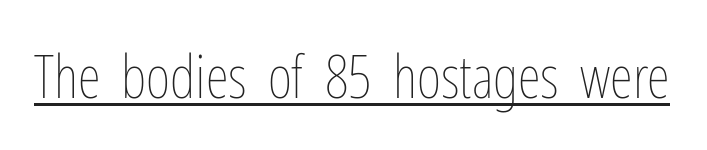
{"italic": "no", "bold": "no", "weight": "thin", "width": "condensed", "stroke_contrast": "low", "x_height": "medium", "monospaced": "no", "underline": "yes", "letter_spacing": "normal", "letter_spacing_em": 0.0, "glyph_px": 59}
